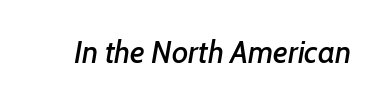
{"italic": "yes", "lean": "right", "slant_degrees": 7, "width": "normal", "stroke_contrast": "low", "x_height": "medium", "monospaced": "no", "underline": "no", "letter_spacing": "normal", "letter_spacing_em": 0.0, "glyph_px": 31}
